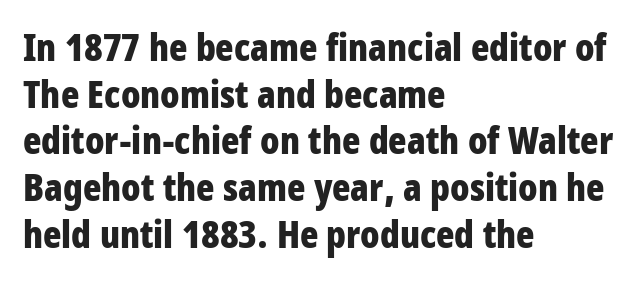
Q: Is the text bold? A: Yes.
Q: Is the text italic (slanted)? A: No, it is upright.
Q: Is the typeface a serif or a sans-serif typeface? A: Sans-serif.
Q: Is the text underlined? A: No.
Q: How is the paragraph aligned? A: Left-aligned.
Q: Is the spacing between letters normal or unusually wide? A: Normal.
Q: Width (condensed, normal, or wide)? A: Condensed.
Q: Stroke contrast? A: Low.
Q: x-height? A: Large.
Q: Monospaced? A: No.
